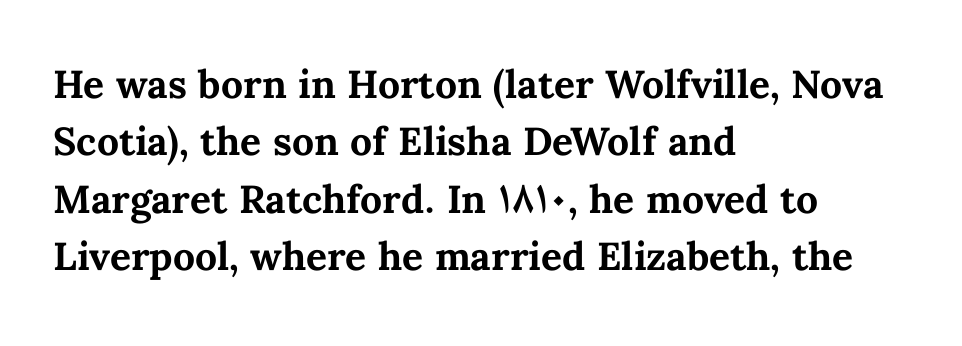
{"italic": "no", "bold": "yes", "weight": "bold", "width": "normal", "stroke_contrast": "medium", "x_height": "medium", "monospaced": "no", "underline": "no", "align": "left", "line_spacing": "normal", "line_spacing_ratio": 1.47, "letter_spacing": "normal", "letter_spacing_em": 0.0, "glyph_px": 39}
